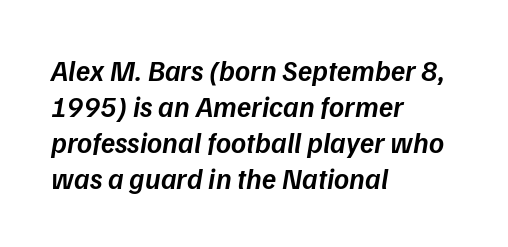
The image shows 29 px semibold type, italic (leaning right); set left-aligned, line spacing 1.24x, normal letter spacing, not underlined; low stroke contrast and a medium x-height.
